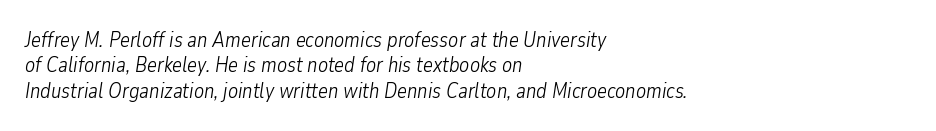
{"italic": "yes", "lean": "right", "slant_degrees": 9, "bold": "no", "underline": "no", "align": "left", "line_spacing_ratio": 1.21, "letter_spacing": "normal", "letter_spacing_em": 0.0, "glyph_px": 21}
